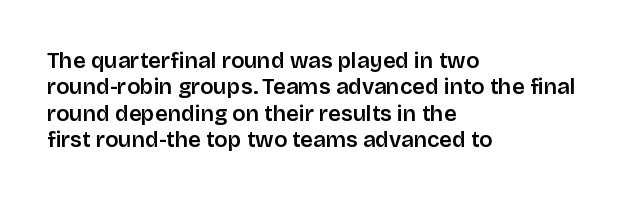
Q: Is the text italic (slanted)? A: No, it is upright.
Q: Is the text underlined? A: No.
Q: How is the paragraph aligned? A: Left-aligned.
Q: Is the spacing between letters normal or unusually wide? A: Normal.
